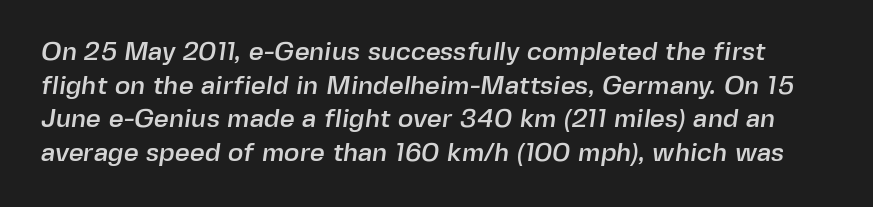
The image shows 26 px text type; set normal line spacing (1.29x), normal letter spacing, not underlined.
